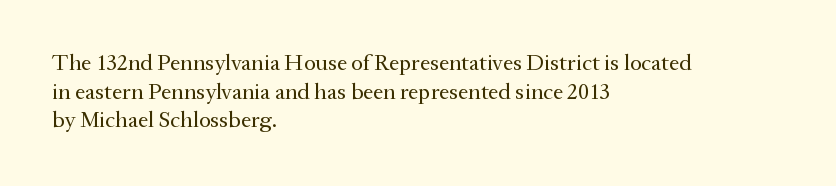
{"italic": "no", "bold": "no", "underline": "no", "align": "left", "line_spacing": "normal", "line_spacing_ratio": 1.25, "letter_spacing": "normal", "letter_spacing_em": 0.0, "glyph_px": 23}
